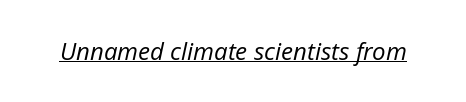
Q: Is the text bold? A: No.
Q: Is the text italic (slanted)? A: Yes, it leans right by about 12 degrees.
Q: Is the text underlined? A: Yes.
Q: Is the spacing between letters normal or unusually wide? A: Normal.
